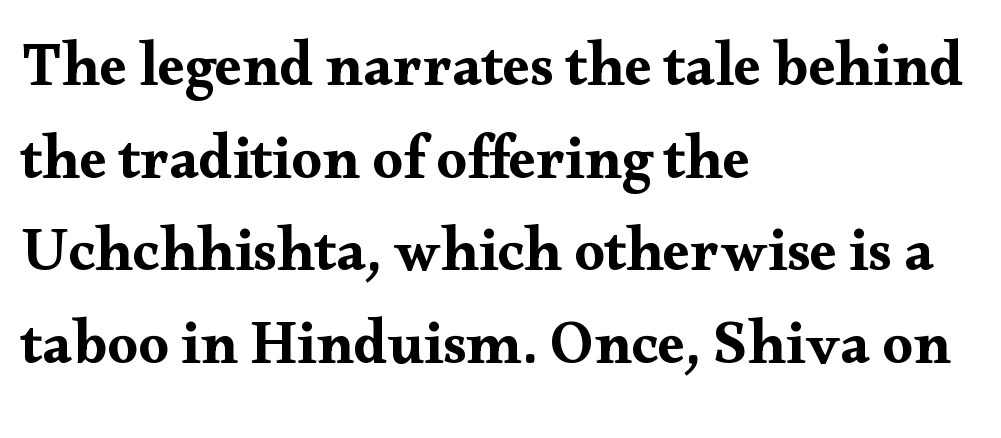
Q: Is the text italic (slanted)? A: No, it is upright.
Q: Is the typeface a serif or a sans-serif typeface? A: Serif.
Q: Is the text underlined? A: No.
Q: How is the paragraph aligned? A: Left-aligned.
Q: Is the spacing between letters normal or unusually wide? A: Normal.
Q: Is the spacing between lines tight, normal or loose? A: Normal.
Q: Width (condensed, normal, or wide)? A: Wide.
Q: Stroke contrast? A: Medium.
Q: x-height? A: Small.
Q: Monospaced? A: No.
